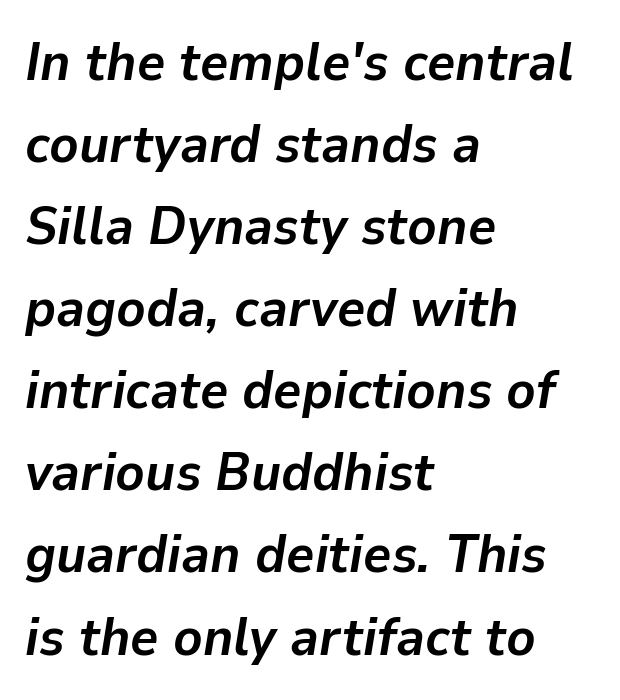
{"italic": "yes", "lean": "right", "slant_degrees": 9, "bold": "yes", "weight": "semibold", "width": "normal", "stroke_contrast": "low", "x_height": "medium", "monospaced": "no", "underline": "no", "align": "left", "line_spacing": "normal", "line_spacing_ratio": 1.52, "letter_spacing": "normal", "letter_spacing_em": 0.0, "glyph_px": 54}
